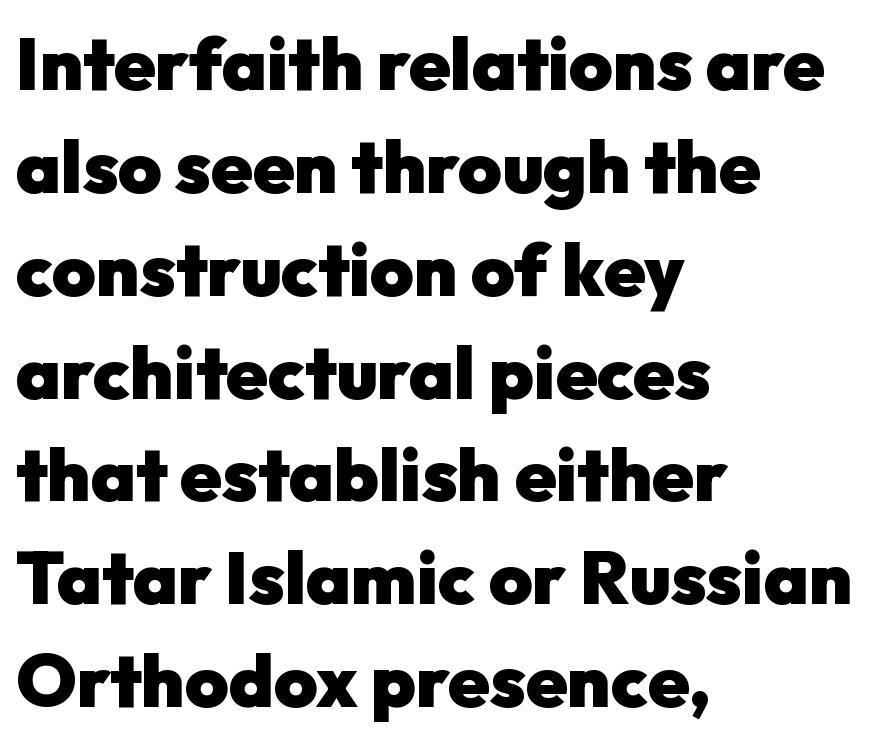
{"serif": "no", "italic": "no", "bold": "yes", "weight": "heavy", "width": "normal", "stroke_contrast": "low", "x_height": "medium", "monospaced": "no", "underline": "no", "align": "left", "line_spacing": "normal", "line_spacing_ratio": 1.39, "letter_spacing": "normal", "letter_spacing_em": 0.0, "glyph_px": 74}
